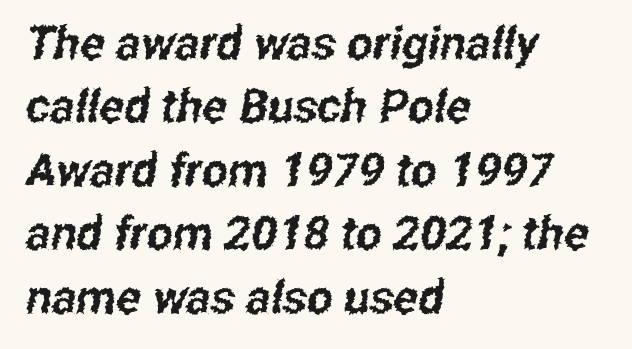
Q: Is the typeface a serif or a sans-serif typeface? A: Sans-serif.
Q: Is the text underlined? A: No.
Q: How is the paragraph aligned? A: Left-aligned.
Q: Is the spacing between letters normal or unusually wide? A: Normal.
Q: Is the spacing between lines tight, normal or loose? A: Normal.
Q: Width (condensed, normal, or wide)? A: Condensed.
Q: Stroke contrast? A: Low.
Q: x-height? A: Medium.
Q: Monospaced? A: No.
